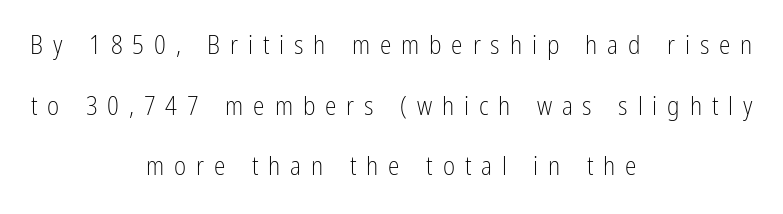
Caption: multi-line text, centered on the measure. No italicization has been applied; the sample stays upright. Someone cranked the tracking dial way up on this one. The baseline area is clear. Is this a heavy cut? Hardly; it is regular or lighter.
